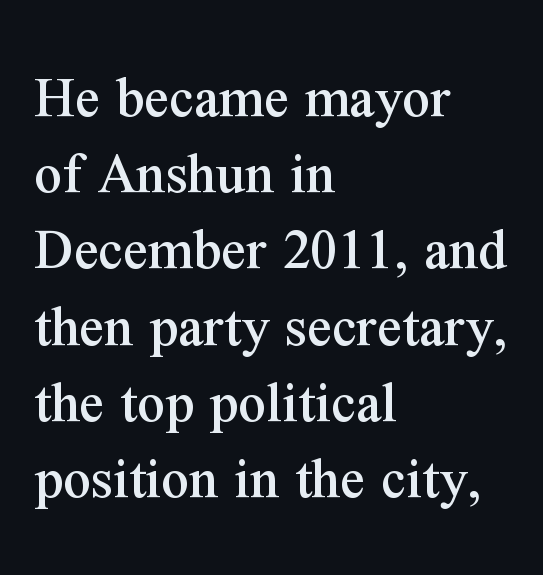
The image shows 61 px serif type, upright; set left-aligned, normal line spacing (1.25x), normal letter spacing, not underlined; medium stroke contrast and a medium x-height.
